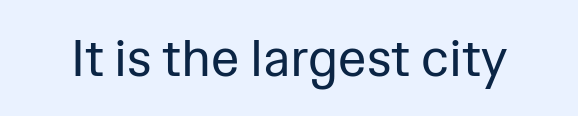
Compared with a typical body face, this is equally light or lighter still. Is the letter spacing exaggerated? No — it looks like the ordinary default. The font family rendered here belongs to the sans-serif group. Just letters on the line, the space beneath them empty. Vertical strokes here are truly vertical. You could not count columns in this text — the font is proportionally spaced.
